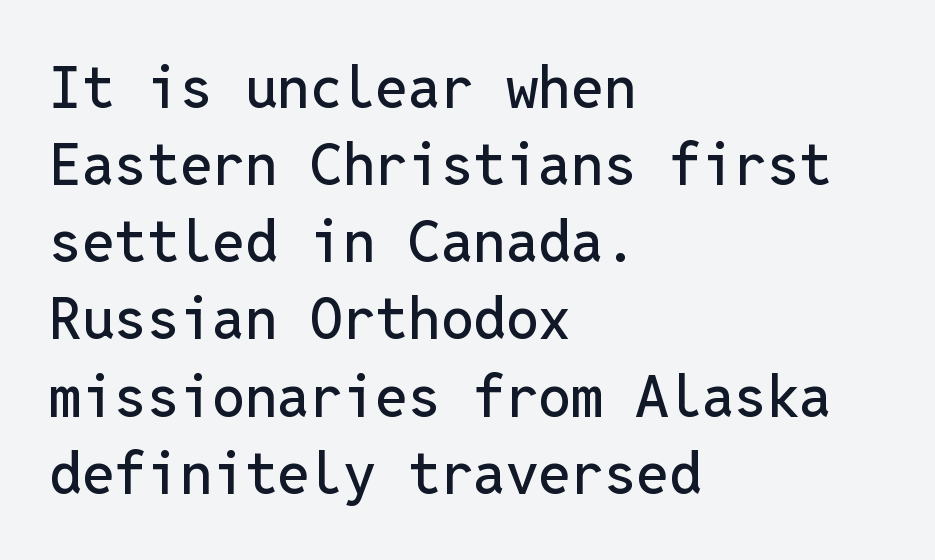
Q: Is the text italic (slanted)? A: No, it is upright.
Q: Is the typeface a serif or a sans-serif typeface? A: Sans-serif.
Q: Is the text underlined? A: No.
Q: How is the paragraph aligned? A: Left-aligned.
Q: Is the spacing between letters normal or unusually wide? A: Normal.
Q: Is the spacing between lines tight, normal or loose? A: Normal.
Q: Width (condensed, normal, or wide)? A: Normal.
Q: Stroke contrast? A: Low.
Q: x-height? A: Medium.
Q: Monospaced? A: Yes.
